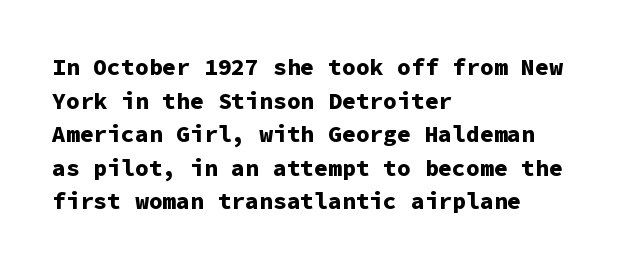
Q: Is the text bold? A: Yes.
Q: Is the text italic (slanted)? A: No, it is upright.
Q: Is the text underlined? A: No.
Q: How is the paragraph aligned? A: Left-aligned.
Q: Is the spacing between letters normal or unusually wide? A: Normal.
Q: Is the spacing between lines tight, normal or loose? A: Normal.
